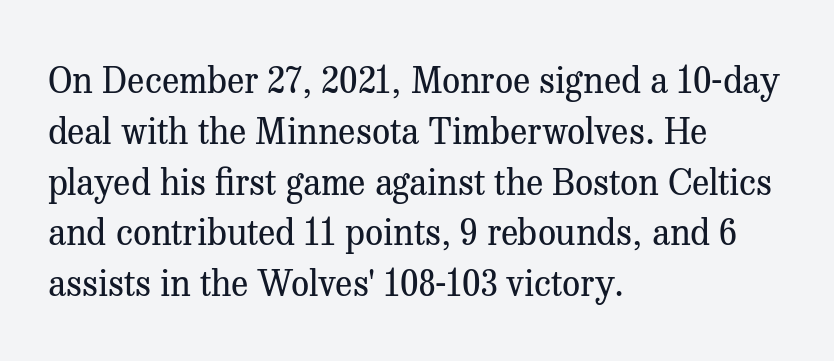
Q: Is the text bold? A: No.
Q: Is the text italic (slanted)? A: No, it is upright.
Q: Is the typeface a serif or a sans-serif typeface? A: Serif.
Q: Is the text underlined? A: No.
Q: How is the paragraph aligned? A: Left-aligned.
Q: Is the spacing between letters normal or unusually wide? A: Normal.
Q: Is the spacing between lines tight, normal or loose? A: Normal.
Q: Width (condensed, normal, or wide)? A: Normal.
Q: Stroke contrast? A: Medium.
Q: x-height? A: Medium.
Q: Monospaced? A: No.
